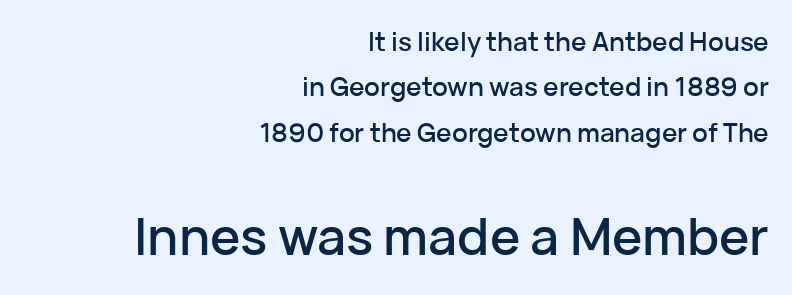
Nobody touched the tracking dial on this one. Serifs: no, the terminals of the letterforms are clean. Proportional: the letters do not fall into vertical columns. In CSS terms this would be text-align: right. The more generous point size was reserved for the lower chunk.
